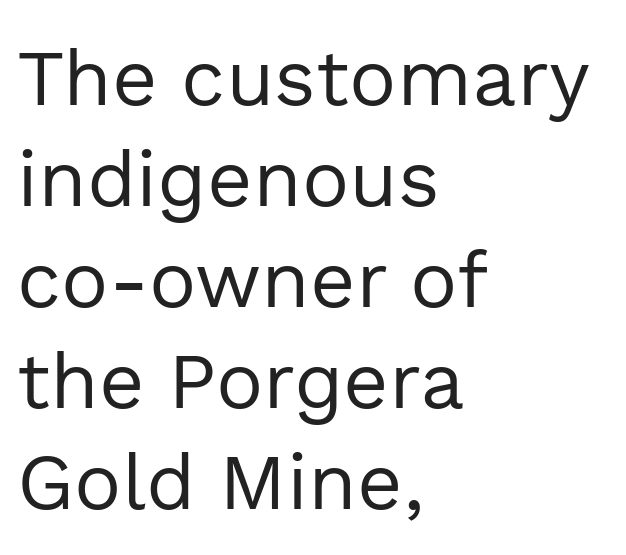
Nope, not italic — everything's standing straight. Just letters on the line, the space beneath them empty. Short and long lines alike share a common starting point at left. Look at the tracking — it's just the regular setting, nothing added. Grotesque or geometric, the face here clearly has no serifs.
